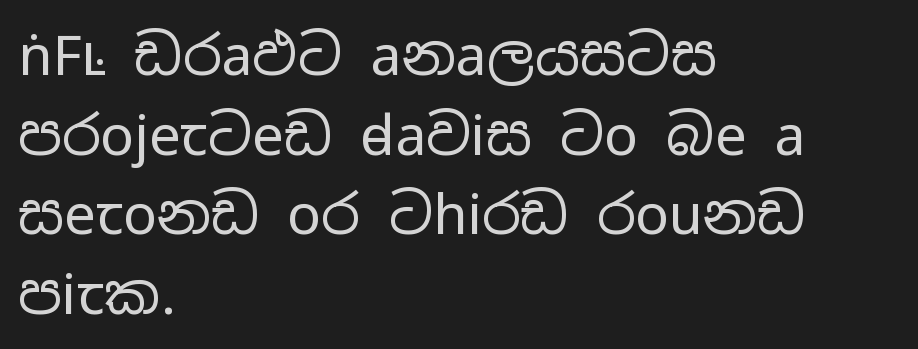
Q: Is the text bold? A: No.
Q: Is the text italic (slanted)? A: No, it is upright.
Q: Is the typeface a serif or a sans-serif typeface? A: Sans-serif.
Q: Is the text underlined? A: No.
Q: How is the paragraph aligned? A: Left-aligned.
Q: Is the spacing between letters normal or unusually wide? A: Normal.
Q: Is the spacing between lines tight, normal or loose? A: Normal.
Q: Width (condensed, normal, or wide)? A: Wide.
Q: Stroke contrast? A: Low.
Q: x-height? A: Medium.
Q: Monospaced? A: No.
